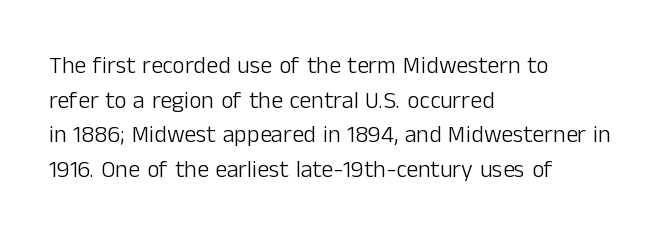
{"italic": "no", "bold": "no", "underline": "no", "align": "left", "line_spacing": "normal", "line_spacing_ratio": 1.44, "letter_spacing": "normal", "letter_spacing_em": 0.0, "glyph_px": 24}
